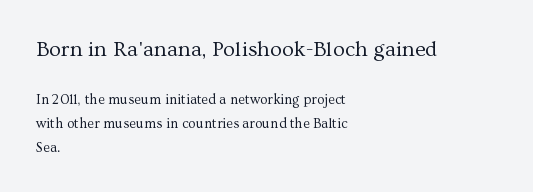
Q: Is the text bold? A: No.
Q: Is the text italic (slanted)? A: No, it is upright.
Q: Is the text underlined? A: No.
Q: How is the paragraph aligned? A: Left-aligned.
Q: Is the spacing between letters normal or unusually wide? A: Normal.
Q: Is the spacing between lines tight, normal or loose? A: Normal.
Q: Which block of text is set in a larger size, the first (top) or the second (bottom)? A: The first (top) one.
